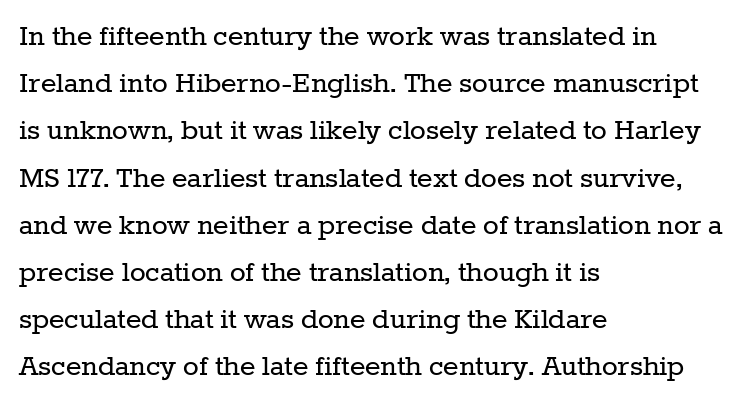
Q: Is the text bold? A: No.
Q: Is the text italic (slanted)? A: No, it is upright.
Q: Is the typeface a serif or a sans-serif typeface? A: Serif.
Q: Is the text underlined? A: No.
Q: How is the paragraph aligned? A: Left-aligned.
Q: Is the spacing between letters normal or unusually wide? A: Normal.
Q: Is the spacing between lines tight, normal or loose? A: Normal.
Q: Width (condensed, normal, or wide)? A: Normal.
Q: Stroke contrast? A: Low.
Q: x-height? A: Medium.
Q: Monospaced? A: No.
